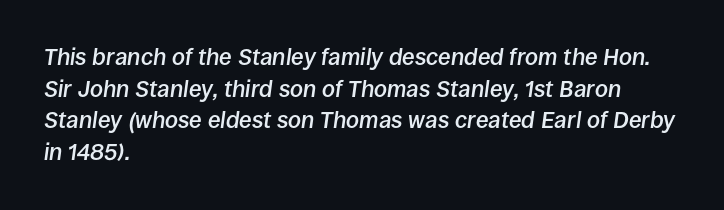
The image shows 23 px text type, italic (leaning right); set left-aligned, normal line spacing (1.37x), normal letter spacing, not underlined.
